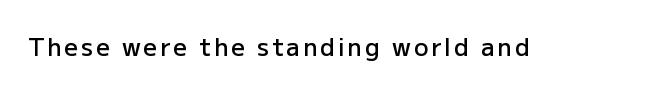
The image shows 24 px text type, upright; set not underlined.
